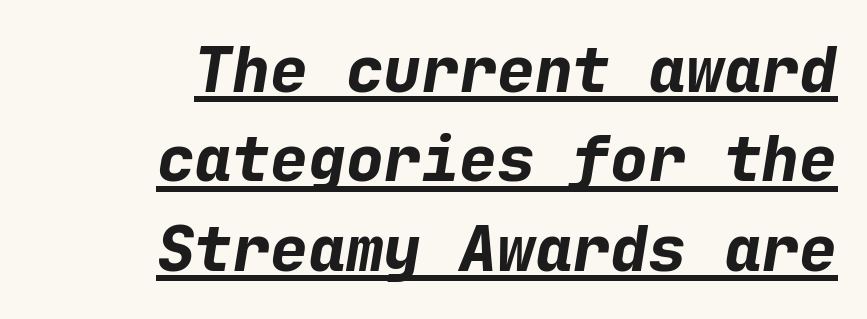
The image shows 63 px bold type, italic (leaning right), monospaced; set right-aligned, normal line spacing (1.42x), normal letter spacing, underlined; low stroke contrast and a medium x-height.
